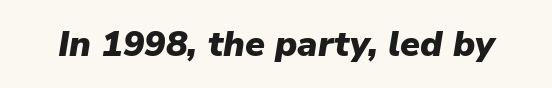
{"italic": "yes", "lean": "right", "slant_degrees": 9, "bold": "yes", "weight": "heavy", "width": "normal", "stroke_contrast": "low", "x_height": "medium", "monospaced": "no", "underline": "no", "letter_spacing": "normal", "letter_spacing_em": 0.0, "glyph_px": 36}
